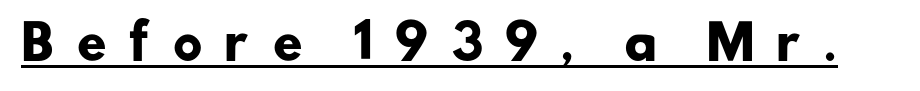
Q: Is the text bold? A: Yes.
Q: Is the typeface a serif or a sans-serif typeface? A: Sans-serif.
Q: Is the text underlined? A: Yes.
Q: Is the spacing between letters normal or unusually wide? A: Unusually wide.
Q: Width (condensed, normal, or wide)? A: Normal.
Q: Stroke contrast? A: Low.
Q: x-height? A: Small.
Q: Monospaced? A: No.
